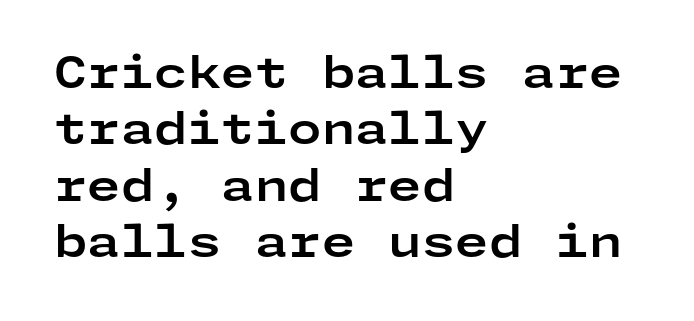
Every character sits straight up, as roman type does. The typeface chosen for these lines omits serifs. Unmarked baselines from the first word to the last. Line spacing here is normal. The tracking reads as untouched default to a designer's eye. Where is the straight margin? On the left.
